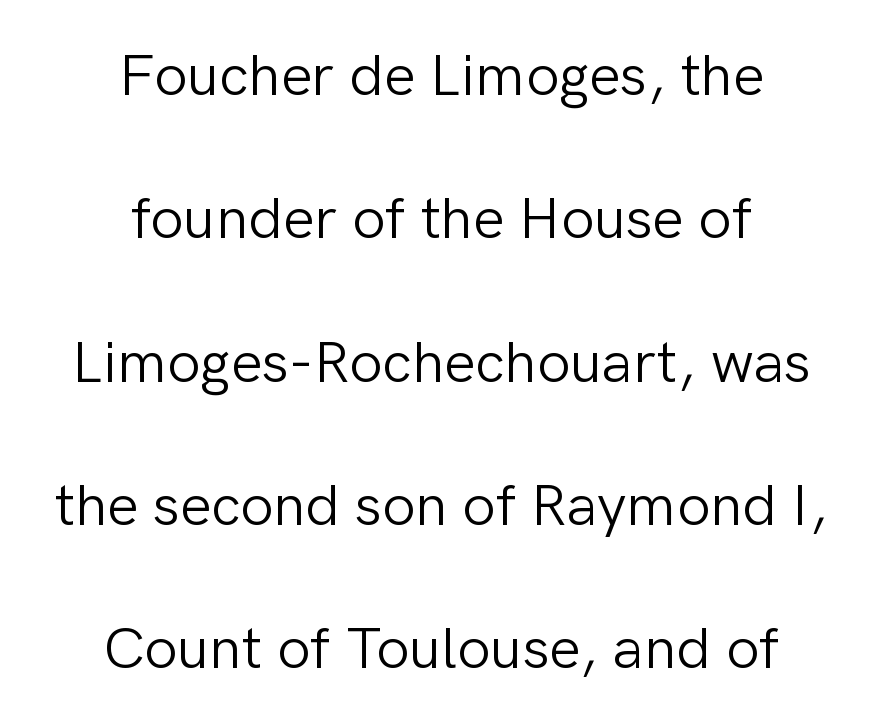
Q: Is the text bold? A: No.
Q: Is the text italic (slanted)? A: No, it is upright.
Q: Is the typeface a serif or a sans-serif typeface? A: Sans-serif.
Q: Is the text underlined? A: No.
Q: How is the paragraph aligned? A: Centered.
Q: Is the spacing between letters normal or unusually wide? A: Normal.
Q: Is the spacing between lines tight, normal or loose? A: Loose.
Q: Width (condensed, normal, or wide)? A: Normal.
Q: Stroke contrast? A: Low.
Q: x-height? A: Medium.
Q: Monospaced? A: No.
